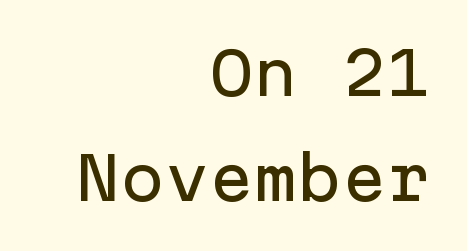
Q: Is the text italic (slanted)? A: No, it is upright.
Q: Is the typeface a serif or a sans-serif typeface? A: Sans-serif.
Q: Is the text underlined? A: No.
Q: How is the paragraph aligned? A: Right-aligned.
Q: Is the spacing between letters normal or unusually wide? A: Normal.
Q: Width (condensed, normal, or wide)? A: Normal.
Q: Stroke contrast? A: Low.
Q: x-height? A: Medium.
Q: Monospaced? A: Yes.
